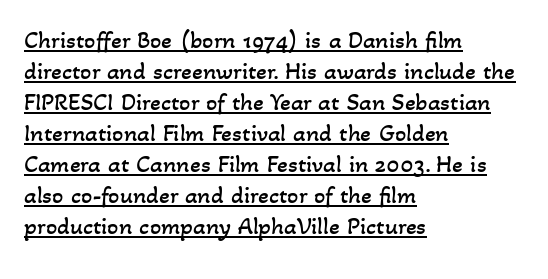
Q: Is the text bold? A: No.
Q: Is the text underlined? A: Yes.
Q: How is the paragraph aligned? A: Left-aligned.
Q: Is the spacing between letters normal or unusually wide? A: Normal.
